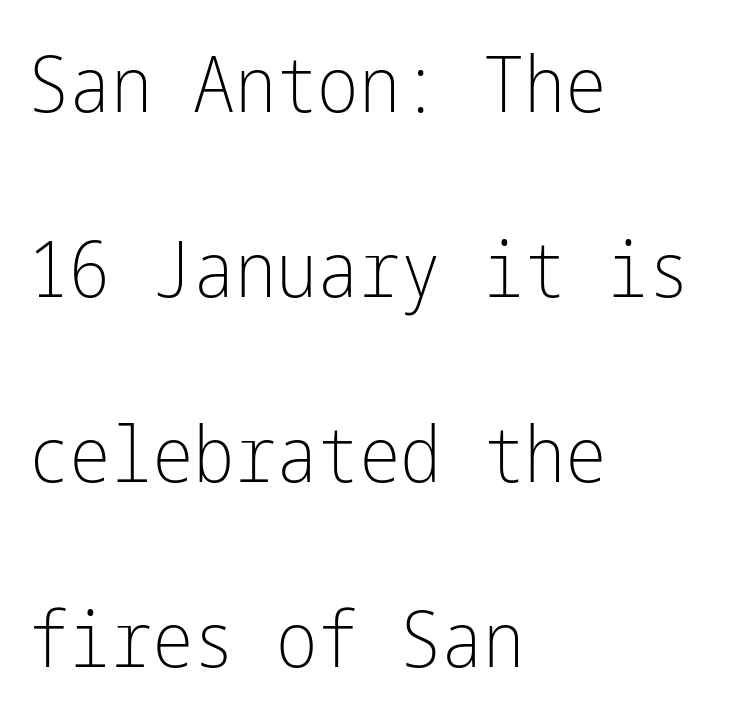
Which margin do the lines hug? The left one — the right edge is uneven. Unlike a traditional serif, this face leaves its strokes unadorned. The passage shown is not bold in any degree. Style check: upright. The tracking reads as untouched default to a designer's eye. Nobody drew a line under any word here.
